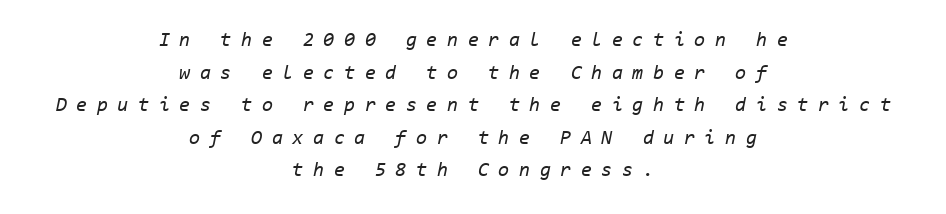
Any mark beneath the type? The region is blank. Each new line begins a customary step beneath the previous one. A light-to-regular cut is what we see here. Display-style spreading of the glyphs; the letterfit is very open. The face used here has a pronounced slope to its letters.
